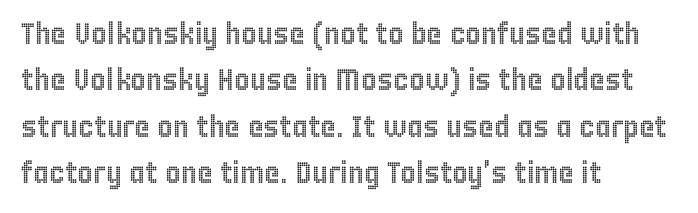
Q: Is the text italic (slanted)? A: No, it is upright.
Q: Is the text underlined? A: No.
Q: How is the paragraph aligned? A: Left-aligned.
Q: Is the spacing between letters normal or unusually wide? A: Normal.
Q: Is the spacing between lines tight, normal or loose? A: Normal.
Q: Width (condensed, normal, or wide)? A: Condensed.
Q: x-height? A: Large.
Q: Monospaced? A: No.
